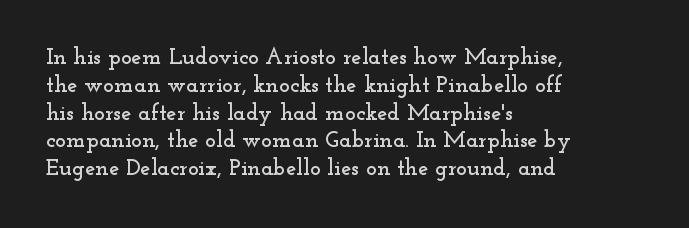
Q: Is the text italic (slanted)? A: No, it is upright.
Q: Is the text underlined? A: No.
Q: How is the paragraph aligned? A: Left-aligned.
Q: Is the spacing between letters normal or unusually wide? A: Normal.
